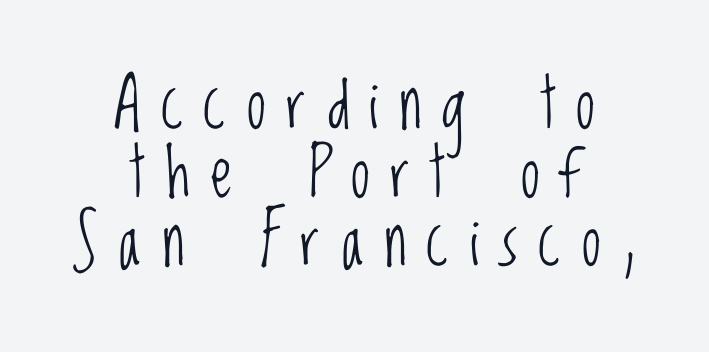
Q: Is the text bold? A: No.
Q: Is the text italic (slanted)? A: No, it is upright.
Q: Is the typeface a serif or a sans-serif typeface? A: Sans-serif.
Q: Is the text underlined? A: No.
Q: How is the paragraph aligned? A: Centered.
Q: Is the spacing between letters normal or unusually wide? A: Unusually wide.
Q: Is the spacing between lines tight, normal or loose? A: Tight.
Q: Width (condensed, normal, or wide)? A: Condensed.
Q: Stroke contrast? A: Low.
Q: x-height? A: Large.
Q: Monospaced? A: No.
